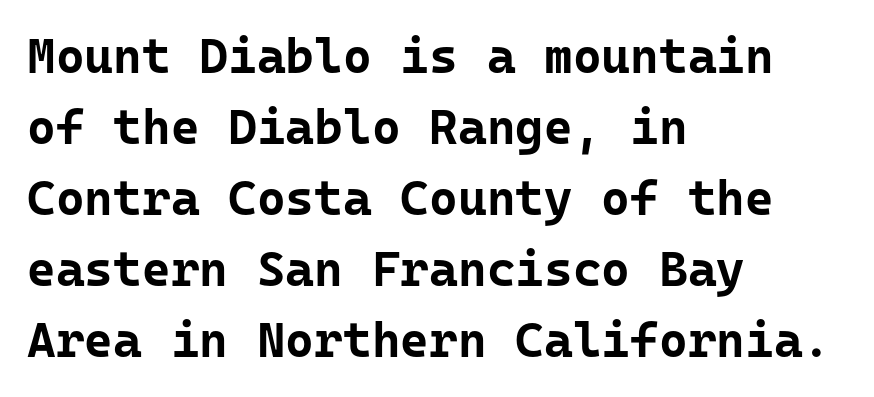
Q: Is the text bold? A: Yes.
Q: Is the text italic (slanted)? A: No, it is upright.
Q: Is the typeface a serif or a sans-serif typeface? A: Sans-serif.
Q: Is the text underlined? A: No.
Q: How is the paragraph aligned? A: Left-aligned.
Q: Is the spacing between letters normal or unusually wide? A: Normal.
Q: Is the spacing between lines tight, normal or loose? A: Normal.
Q: Width (condensed, normal, or wide)? A: Normal.
Q: Stroke contrast? A: Low.
Q: x-height? A: Medium.
Q: Monospaced? A: Yes.
